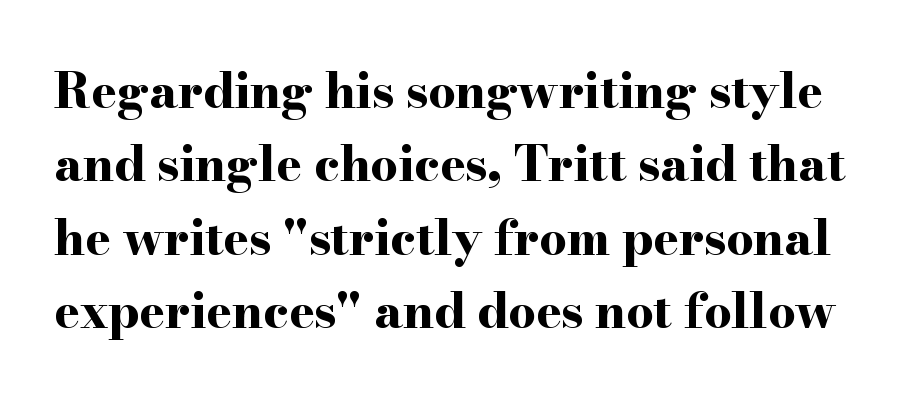
The image shows 48 px bold, wide serif type, upright; set normal line spacing (1.53x), normal letter spacing, not underlined; high stroke contrast and a small x-height.
